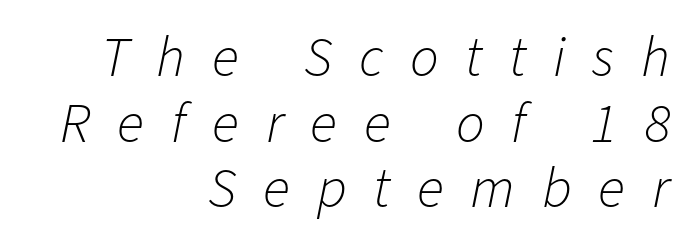
{"italic": "yes", "lean": "right", "slant_degrees": 11, "bold": "no", "weight": "light", "width": "normal", "stroke_contrast": "low", "x_height": "medium", "monospaced": "no", "underline": "no", "align": "right", "line_spacing": "tight", "line_spacing_ratio": 1.15, "letter_spacing": "wide", "letter_spacing_em": 0.47, "glyph_px": 57}
